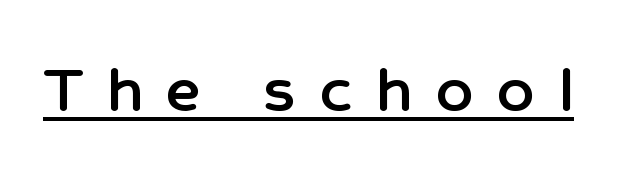
Q: Is the text italic (slanted)? A: No, it is upright.
Q: Is the typeface a serif or a sans-serif typeface? A: Sans-serif.
Q: Is the text underlined? A: Yes.
Q: Is the spacing between letters normal or unusually wide? A: Unusually wide.
Q: Width (condensed, normal, or wide)? A: Normal.
Q: Stroke contrast? A: Low.
Q: x-height? A: Medium.
Q: Monospaced? A: No.
